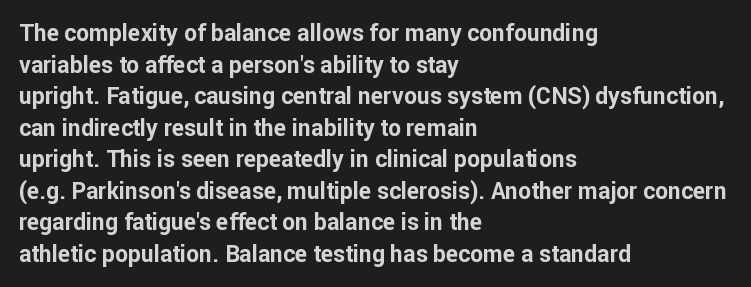
The image shows 23 px bold type, upright; set left-aligned, normal line spacing (1.37x), normal letter spacing, not underlined.
